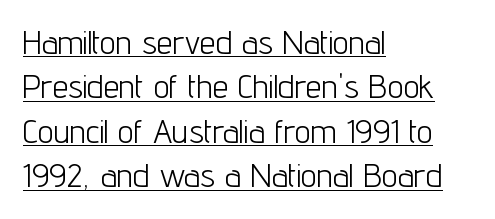
Q: Is the text bold? A: No.
Q: Is the text italic (slanted)? A: No, it is upright.
Q: Is the typeface a serif or a sans-serif typeface? A: Sans-serif.
Q: Is the text underlined? A: Yes.
Q: How is the paragraph aligned? A: Left-aligned.
Q: Is the spacing between letters normal or unusually wide? A: Normal.
Q: Is the spacing between lines tight, normal or loose? A: Normal.
Q: Width (condensed, normal, or wide)? A: Condensed.
Q: Stroke contrast? A: Low.
Q: x-height? A: Medium.
Q: Monospaced? A: No.
